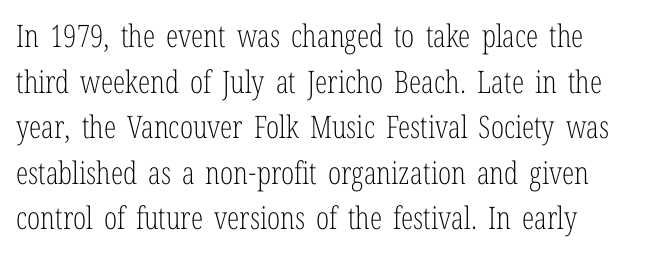
Q: Is the text bold? A: No.
Q: Is the text italic (slanted)? A: No, it is upright.
Q: Is the typeface a serif or a sans-serif typeface? A: Serif.
Q: Is the text underlined? A: No.
Q: Is the spacing between letters normal or unusually wide? A: Normal.
Q: Is the spacing between lines tight, normal or loose? A: Normal.
Q: Width (condensed, normal, or wide)? A: Condensed.
Q: Stroke contrast? A: Low.
Q: x-height? A: Medium.
Q: Monospaced? A: No.
